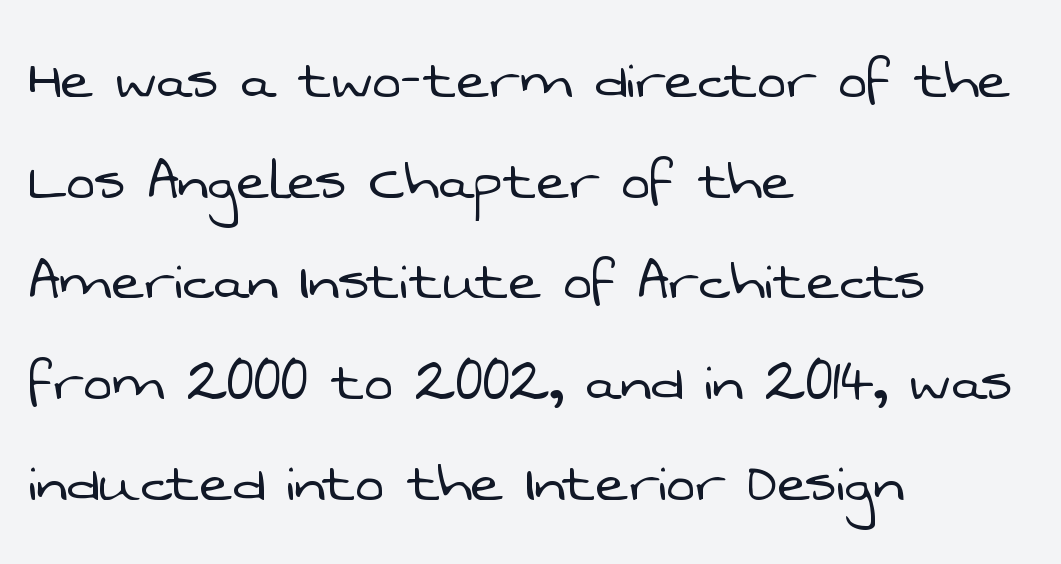
The image shows 69 px light sans-serif type; set left-aligned, normal line spacing (1.46x), normal letter spacing, not underlined; low stroke contrast and a medium x-height.
